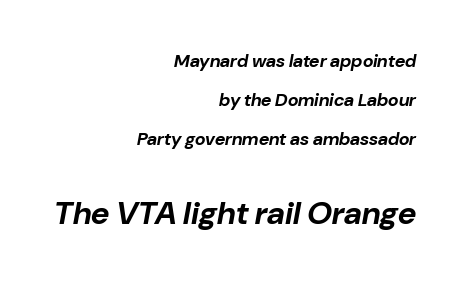
The image shows 32 px bold type, italic (leaning right); set right-aligned, loose line spacing (2.17x), normal letter spacing, not underlined; the second (bottom) block is 1.78x larger; low stroke contrast and a medium x-height.
